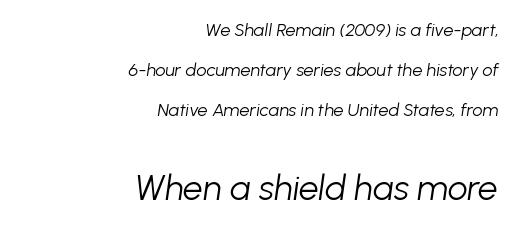
Q: Is the text bold? A: No.
Q: Is the text italic (slanted)? A: Yes, it leans right by about 8 degrees.
Q: Is the text underlined? A: No.
Q: How is the paragraph aligned? A: Right-aligned.
Q: Is the spacing between letters normal or unusually wide? A: Normal.
Q: Is the spacing between lines tight, normal or loose? A: Loose.
Q: Which block of text is set in a larger size, the first (top) or the second (bottom)? A: The second (bottom) one.
Q: Width (condensed, normal, or wide)? A: Normal.
Q: Stroke contrast? A: Low.
Q: x-height? A: Medium.
Q: Monospaced? A: No.
